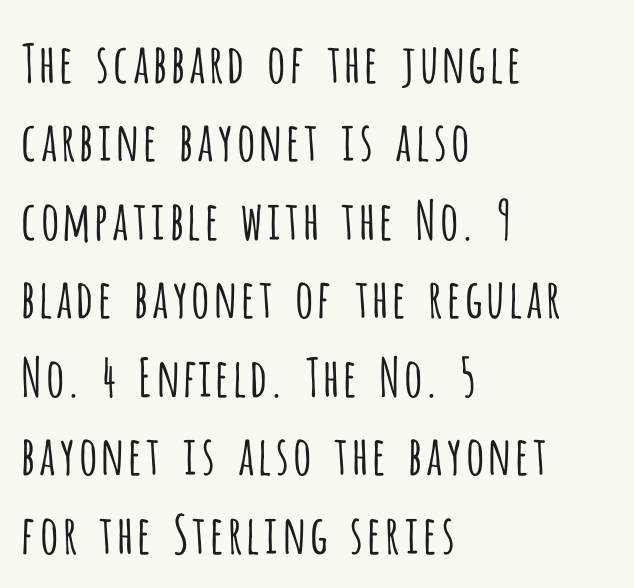
Style check: upright. Vertical stems look standard width or narrower in stroke. The type is set solid horizontally, with unmodified tracking. These lines are set flush left with a ragged right edge. This sample uses a sans-serif face. The vertical gap from one line to the next is medium.
